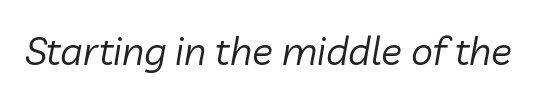
Q: Is the text bold? A: No.
Q: Is the text italic (slanted)? A: Yes, it leans right by about 10 degrees.
Q: Is the text underlined? A: No.
Q: Is the spacing between letters normal or unusually wide? A: Normal.
Q: Width (condensed, normal, or wide)? A: Normal.
Q: Stroke contrast? A: Low.
Q: x-height? A: Medium.
Q: Monospaced? A: No.
